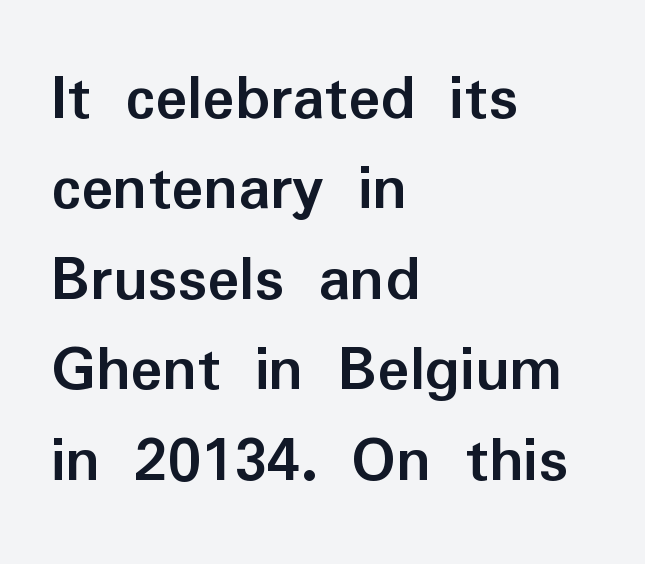
Inter-character spacing is left at the font's built-in metrics. Unmarked baselines from the first word to the last. You can tell from the bare stems that sans-serif type was used. Character widths vary here, with narrow letters taking less room than wide ones. A student would call this left alignment; a typographer would say flush left, rag right. The designer left line spacing at the default.
